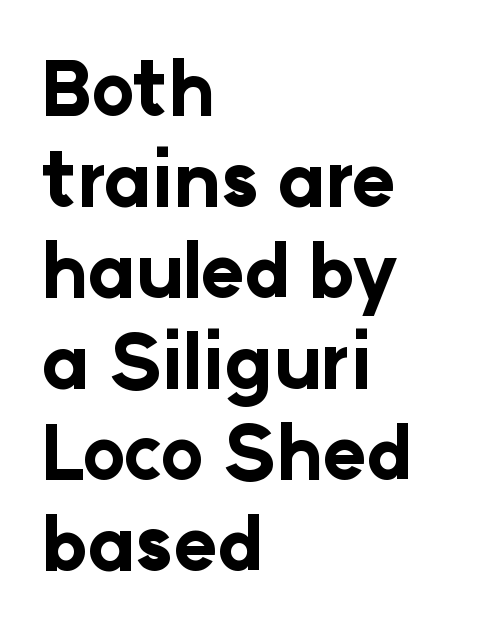
Q: Is the text bold? A: Yes.
Q: Is the text italic (slanted)? A: No, it is upright.
Q: Is the typeface a serif or a sans-serif typeface? A: Sans-serif.
Q: Is the text underlined? A: No.
Q: How is the paragraph aligned? A: Left-aligned.
Q: Is the spacing between letters normal or unusually wide? A: Normal.
Q: Width (condensed, normal, or wide)? A: Normal.
Q: Stroke contrast? A: Low.
Q: x-height? A: Medium.
Q: Monospaced? A: No.
